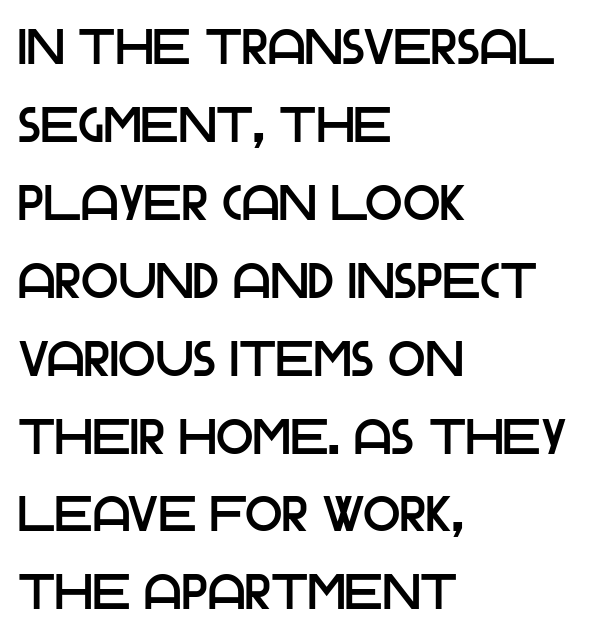
Left-aligned paragraph, ragged on the right. Upright lettering throughout. Character widths vary here, with narrow letters taking less room than wide ones. Note: no serifs on the glyphs.
